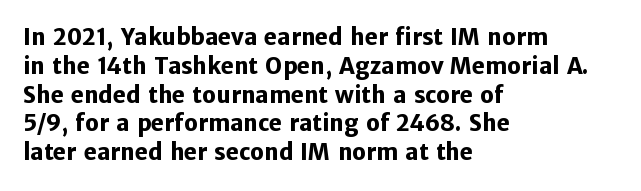
The rows are spaced the way most documents space them. Its strokes are broad and dark, the hallmark of bold type. Posture: upright roman. A bare baseline throughout the passage.
